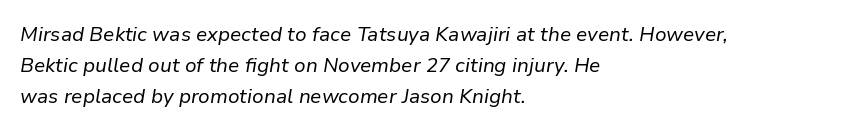
The image shows 20 px text type, italic (leaning right); set left-aligned, normal line spacing (1.56x), normal letter spacing, not underlined.
